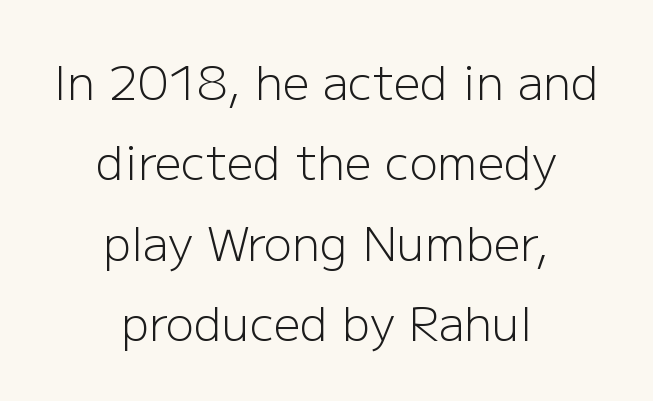
The image shows 47 px light sans-serif type, upright; set centered, line spacing 1.71x, normal letter spacing, not underlined; low stroke contrast and a medium x-height.
